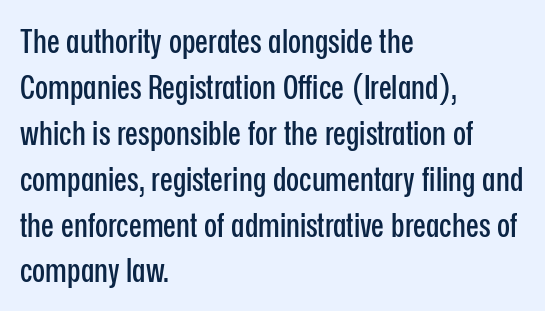
{"serif": "no", "italic": "no", "width": "condensed", "stroke_contrast": "low", "x_height": "medium", "monospaced": "no", "underline": "no", "align": "left", "line_spacing": "normal", "line_spacing_ratio": 1.35, "letter_spacing": "normal", "letter_spacing_em": 0.0, "glyph_px": 34}
